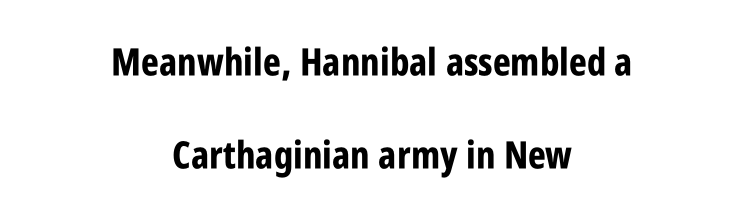
Q: Is the text bold? A: Yes.
Q: Is the text italic (slanted)? A: No, it is upright.
Q: Is the typeface a serif or a sans-serif typeface? A: Sans-serif.
Q: Is the text underlined? A: No.
Q: How is the paragraph aligned? A: Centered.
Q: Is the spacing between letters normal or unusually wide? A: Normal.
Q: Is the spacing between lines tight, normal or loose? A: Loose.
Q: Width (condensed, normal, or wide)? A: Condensed.
Q: Stroke contrast? A: Low.
Q: x-height? A: Large.
Q: Monospaced? A: No.
